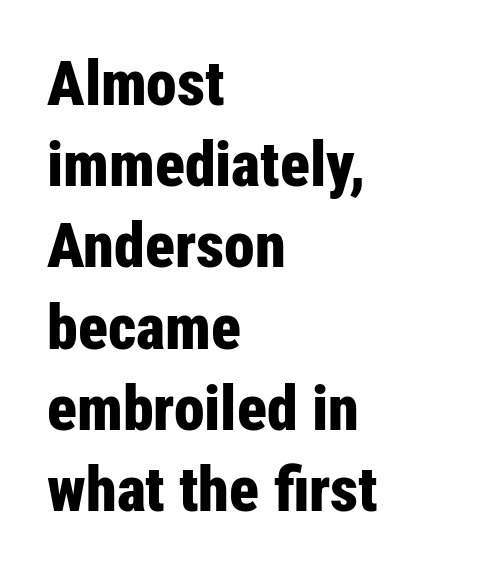
Q: Is the text bold? A: Yes.
Q: Is the text italic (slanted)? A: No, it is upright.
Q: Is the typeface a serif or a sans-serif typeface? A: Sans-serif.
Q: Is the text underlined? A: No.
Q: How is the paragraph aligned? A: Left-aligned.
Q: Is the spacing between letters normal or unusually wide? A: Normal.
Q: Is the spacing between lines tight, normal or loose? A: Normal.
Q: Width (condensed, normal, or wide)? A: Condensed.
Q: Stroke contrast? A: Low.
Q: x-height? A: Medium.
Q: Monospaced? A: No.
